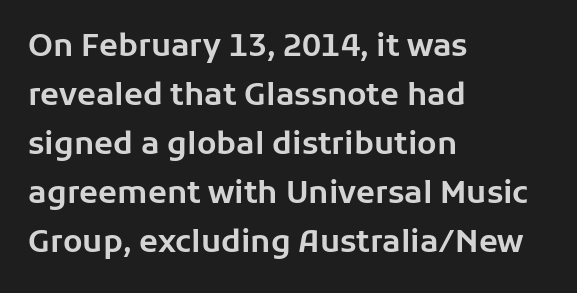
{"serif": "no", "italic": "no", "width": "normal", "stroke_contrast": "low", "x_height": "medium", "monospaced": "no", "underline": "no", "align": "left", "line_spacing": "normal", "line_spacing_ratio": 1.58, "letter_spacing": "normal", "letter_spacing_em": 0.0, "glyph_px": 31}
